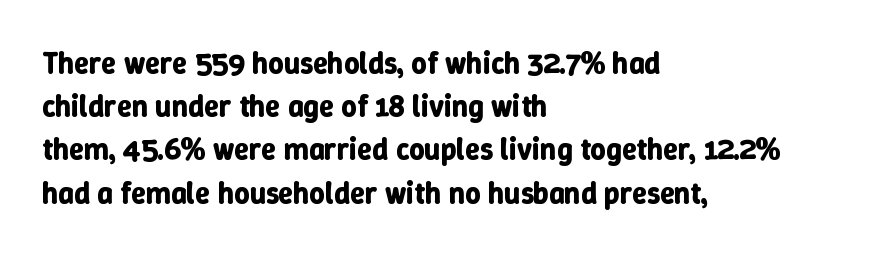
The image shows 30 px bold type, upright; set left-aligned, normal line spacing (1.44x), normal letter spacing, not underlined; low stroke contrast and a medium x-height.
